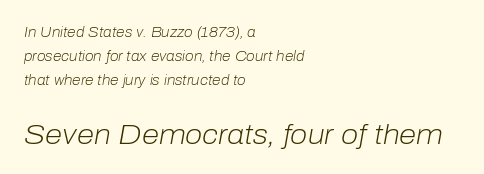
Q: Is the text bold? A: No.
Q: Is the text italic (slanted)? A: Yes, it leans right by about 10 degrees.
Q: Is the text underlined? A: No.
Q: How is the paragraph aligned? A: Left-aligned.
Q: Is the spacing between letters normal or unusually wide? A: Normal.
Q: Which block of text is set in a larger size, the first (top) or the second (bottom)? A: The second (bottom) one.
Q: Width (condensed, normal, or wide)? A: Normal.
Q: Stroke contrast? A: Low.
Q: x-height? A: Medium.
Q: Monospaced? A: No.
